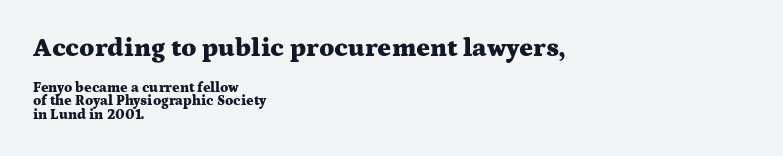
Q: Is the text bold? A: Yes.
Q: Is the text italic (slanted)? A: No, it is upright.
Q: Is the text underlined? A: No.
Q: How is the paragraph aligned? A: Left-aligned.
Q: Is the spacing between letters normal or unusually wide? A: Normal.
Q: Is the spacing between lines tight, normal or loose? A: Tight.
Q: Which block of text is set in a larger size, the first (top) or the second (bottom)? A: The first (top) one.
